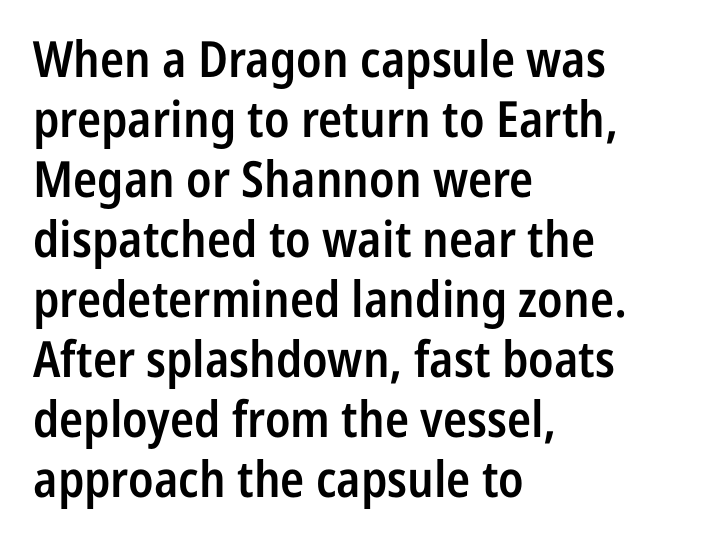
Q: Is the text bold? A: Semi-bold.
Q: Is the text italic (slanted)? A: No, it is upright.
Q: Is the typeface a serif or a sans-serif typeface? A: Sans-serif.
Q: Is the text underlined? A: No.
Q: How is the paragraph aligned? A: Left-aligned.
Q: Is the spacing between letters normal or unusually wide? A: Normal.
Q: Width (condensed, normal, or wide)? A: Condensed.
Q: Stroke contrast? A: Low.
Q: x-height? A: Medium.
Q: Monospaced? A: No.
